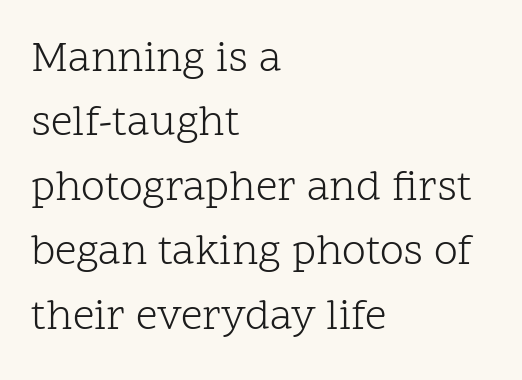
The lettering stays uniformly vertical, giving the passage a roman look. A typesetter would call this proportional, since set widths differ per character. Notice how descenders clear the ascenders below comfortably — that's standard leading. Type style note: has serifs. Casual observation: everything's shoved over to the left. The passage shown is not bold in any degree.
